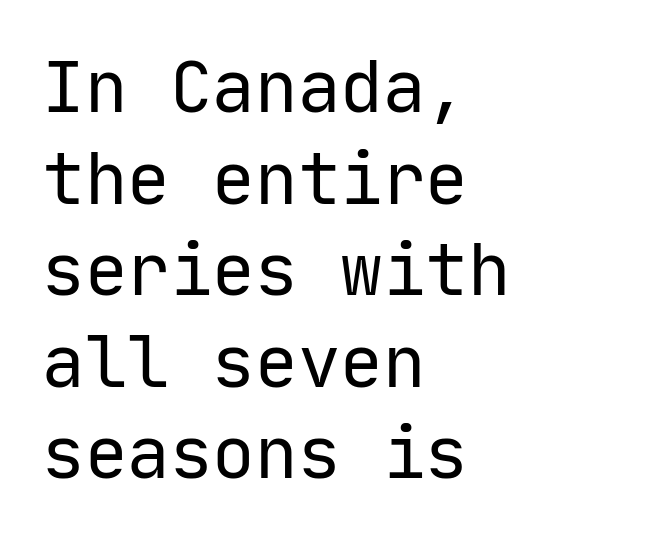
The image shows 71 px regular-weight sans-serif type, upright, monospaced; set left-aligned, normal line spacing (1.29x), normal letter spacing, not underlined; low stroke contrast and a medium x-height.
